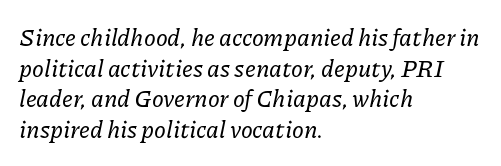
Q: Is the text italic (slanted)? A: Yes, it leans right by about 11 degrees.
Q: Is the text underlined? A: No.
Q: How is the paragraph aligned? A: Left-aligned.
Q: Is the spacing between letters normal or unusually wide? A: Normal.
Q: Is the spacing between lines tight, normal or loose? A: Normal.
